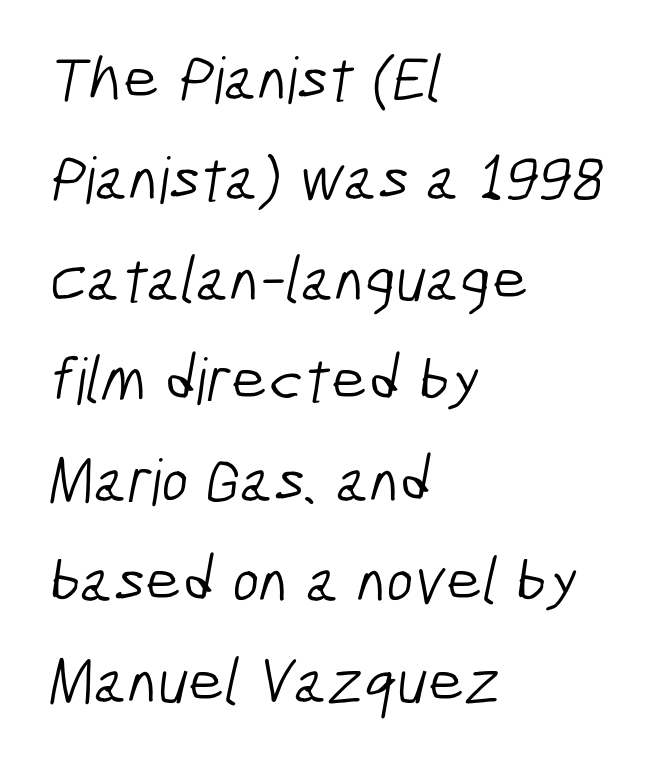
{"serif": "no", "bold": "no", "weight": "light", "width": "condensed", "stroke_contrast": "low", "x_height": "medium", "monospaced": "no", "underline": "no", "align": "left", "line_spacing": "normal", "line_spacing_ratio": 1.57, "letter_spacing": "normal", "letter_spacing_em": 0.0, "glyph_px": 64}
